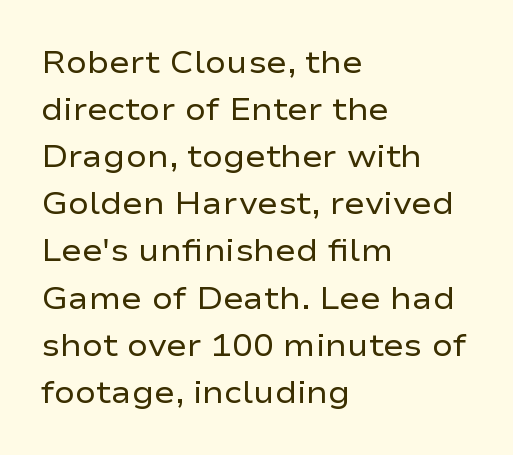
Q: Is the text bold? A: No.
Q: Is the text italic (slanted)? A: No, it is upright.
Q: Is the typeface a serif or a sans-serif typeface? A: Sans-serif.
Q: Is the text underlined? A: No.
Q: How is the paragraph aligned? A: Left-aligned.
Q: Is the spacing between letters normal or unusually wide? A: Normal.
Q: Is the spacing between lines tight, normal or loose? A: Normal.
Q: Width (condensed, normal, or wide)? A: Wide.
Q: Stroke contrast? A: Low.
Q: x-height? A: Medium.
Q: Monospaced? A: No.
